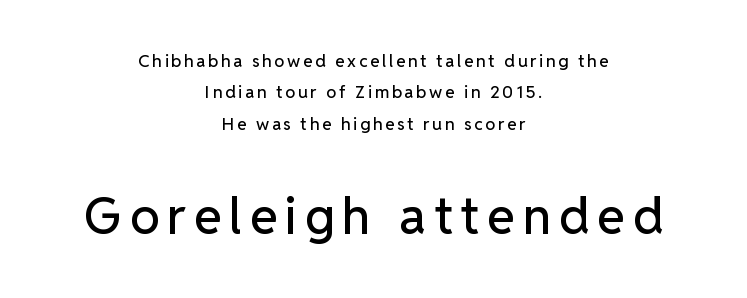
Here the second block reads like a headline and the first like body copy. Casual observation: everything's sitting right in the middle. Underline: absent. Italic? Not at all — the glyphs are vertical. In terms of letterform style, serifs are entirely absent. Proportional: the letters do not fall into vertical columns.
